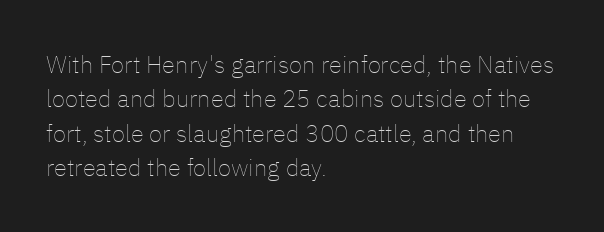
Vertical stems look standard width or narrower in stroke. Default kerning and tracking; the words read as compact shapes. These lines are set flush left with a ragged right edge. The baseline area is clear.
